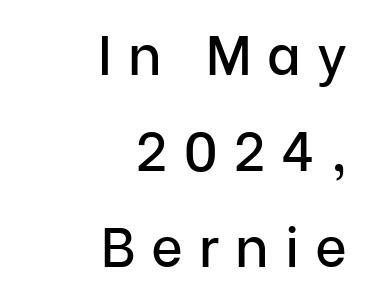
The image shows 55 px sans-serif type, upright; set right-aligned, line spacing 1.75x, unusually wide letter spacing (+0.29 em), not underlined; low stroke contrast and a medium x-height.
